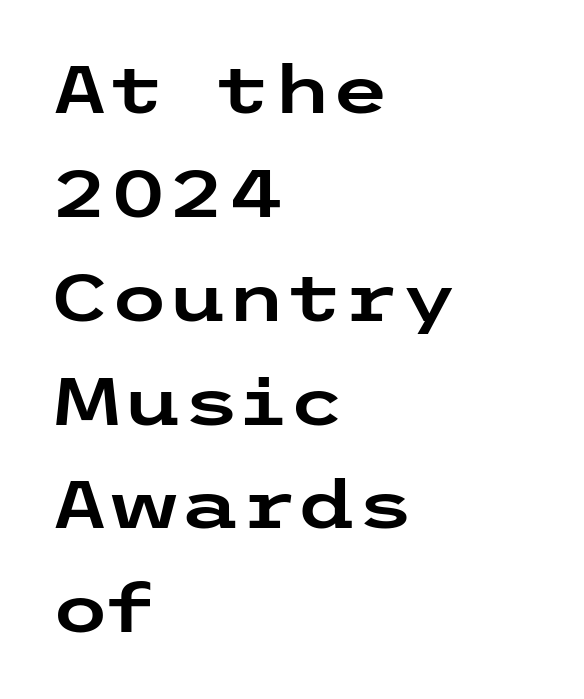
The font's upright variant was chosen for this text. Rows of type keep a routine distance in the vertical direction. Is this a sans? Yes — the strokes have no serifs. Check the space under the baseline: it is left empty. Typeset ragged right — the left edge is the straight one.
